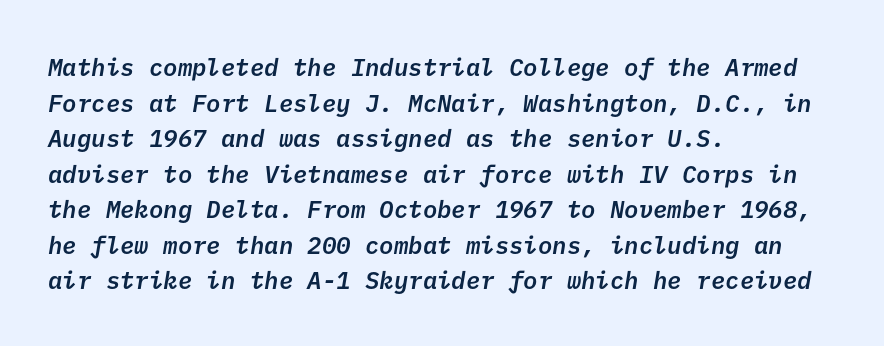
The image shows 24 px text type; set left-aligned, normal line spacing (1.48x), normal letter spacing, not underlined.
